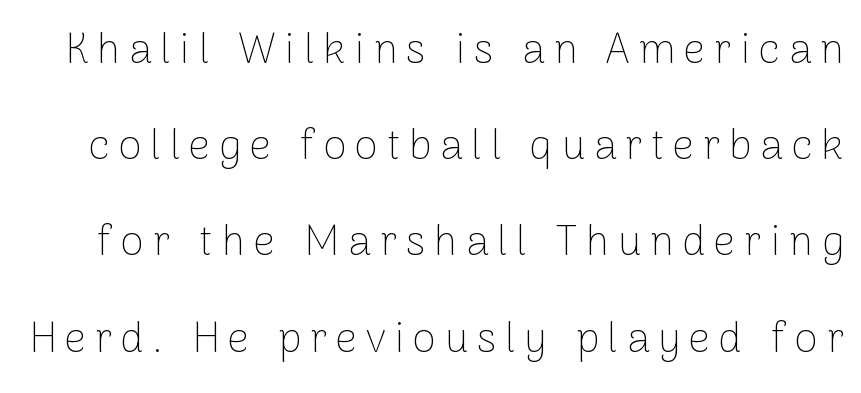
Each letter keeps its own natural width here, so spacing adapts to shape. How are the letters spaced? Widely, with obvious added tracking. Airy leading. Ascenders rise straight up at ninety degrees.
